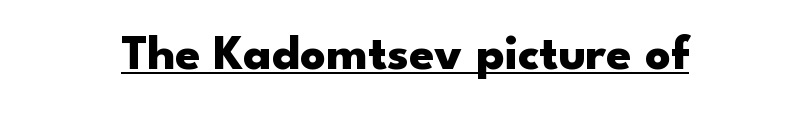
Examine the stroke ends and you'll find no serifs. Typographic density is high because the face is bold. Looks like regular typesetting: each glyph gets only the width it needs. Every word sits above its own underline. Observe the ordinary spacing: letters are neighbours, not strangers.
